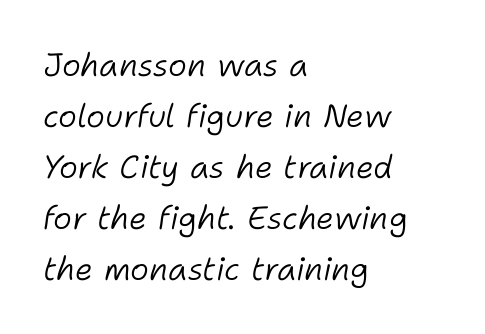
{"italic": "yes", "lean": "right", "slant_degrees": 11, "bold": "no", "weight": "light", "width": "normal", "stroke_contrast": "low", "x_height": "medium", "monospaced": "no", "underline": "no", "align": "left", "line_spacing": "normal", "line_spacing_ratio": 1.59, "letter_spacing": "normal", "letter_spacing_em": 0.0, "glyph_px": 32}
